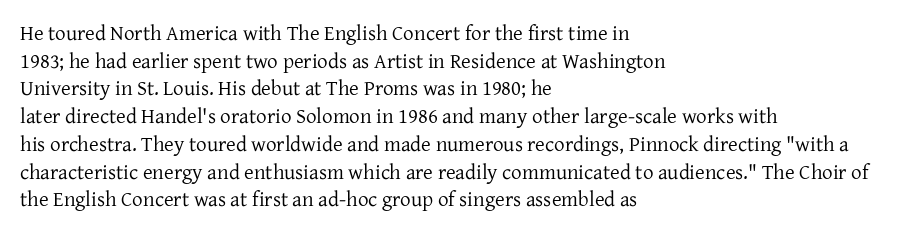
The image shows 21 px text type, upright; set left-aligned, normal line spacing (1.32x), normal letter spacing, not underlined.
